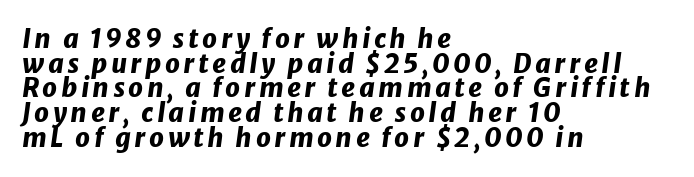
Q: Is the text bold? A: Yes.
Q: Is the text italic (slanted)? A: Yes, it leans right by about 8 degrees.
Q: Is the text underlined? A: No.
Q: How is the paragraph aligned? A: Left-aligned.
Q: Is the spacing between lines tight, normal or loose? A: Tight.
